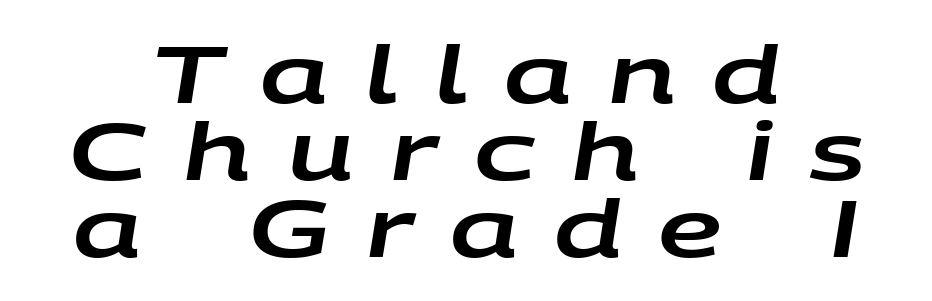
Q: Is the text italic (slanted)? A: Yes, it leans right by about 9 degrees.
Q: Is the text underlined? A: No.
Q: How is the paragraph aligned? A: Centered.
Q: Is the spacing between letters normal or unusually wide? A: Unusually wide.
Q: Is the spacing between lines tight, normal or loose? A: Tight.
Q: Width (condensed, normal, or wide)? A: Wide.
Q: Stroke contrast? A: Low.
Q: x-height? A: Large.
Q: Monospaced? A: No.
